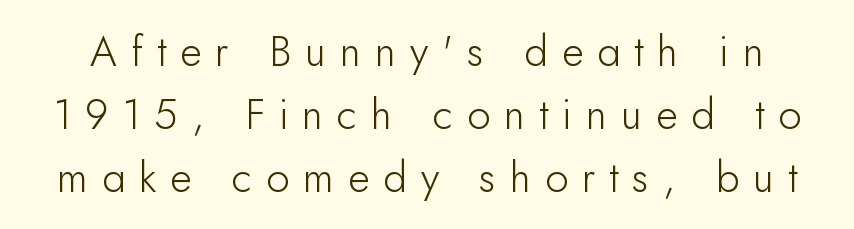
Q: Is the text bold? A: No.
Q: Is the text italic (slanted)? A: No, it is upright.
Q: Is the typeface a serif or a sans-serif typeface? A: Sans-serif.
Q: Is the text underlined? A: No.
Q: Is the spacing between letters normal or unusually wide? A: Unusually wide.
Q: Is the spacing between lines tight, normal or loose? A: Normal.
Q: Width (condensed, normal, or wide)? A: Normal.
Q: Stroke contrast? A: Low.
Q: x-height? A: Small.
Q: Monospaced? A: No.
